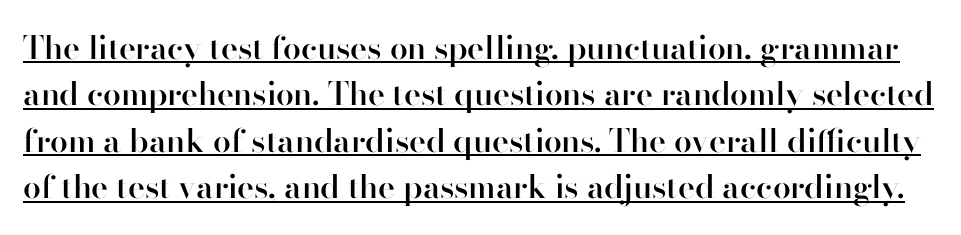
The image shows 32 px semibold sans-serif type, upright; set normal line spacing (1.45x), normal letter spacing, underlined; high stroke contrast and a small x-height.
